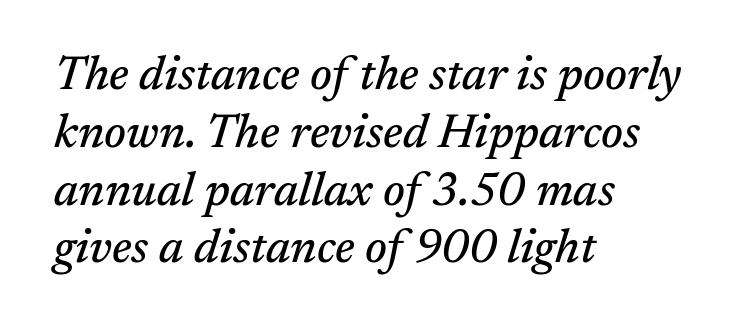
A typesetter would mark this as italic. Short and long lines alike share a common starting point at left. Tracking value appears to be zero — textbook default spacing. Proportional: the letters do not fall into vertical columns. The characters display serif detailing at their extremities.
